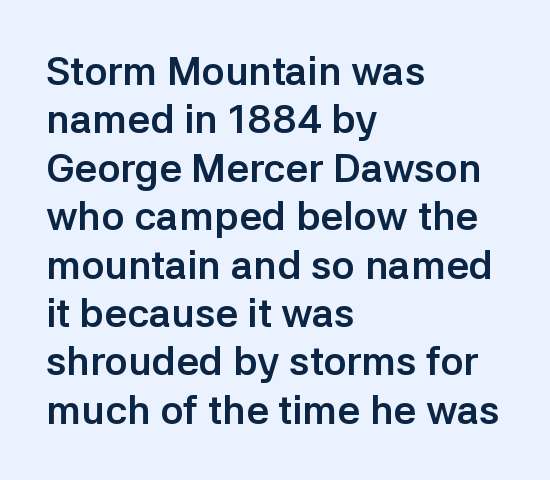
Q: Is the text bold? A: Yes.
Q: Is the text italic (slanted)? A: No, it is upright.
Q: Is the typeface a serif or a sans-serif typeface? A: Sans-serif.
Q: Is the text underlined? A: No.
Q: How is the paragraph aligned? A: Left-aligned.
Q: Is the spacing between letters normal or unusually wide? A: Normal.
Q: Width (condensed, normal, or wide)? A: Normal.
Q: Stroke contrast? A: Low.
Q: x-height? A: Medium.
Q: Monospaced? A: No.
